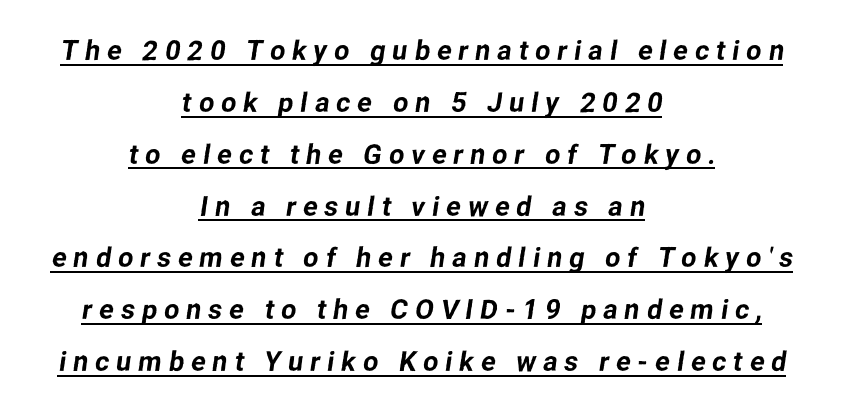
{"underline": "yes", "align": "center", "line_spacing": "loose", "line_spacing_ratio": 1.92, "letter_spacing": "wide", "letter_spacing_em": 0.26, "glyph_px": 27}
